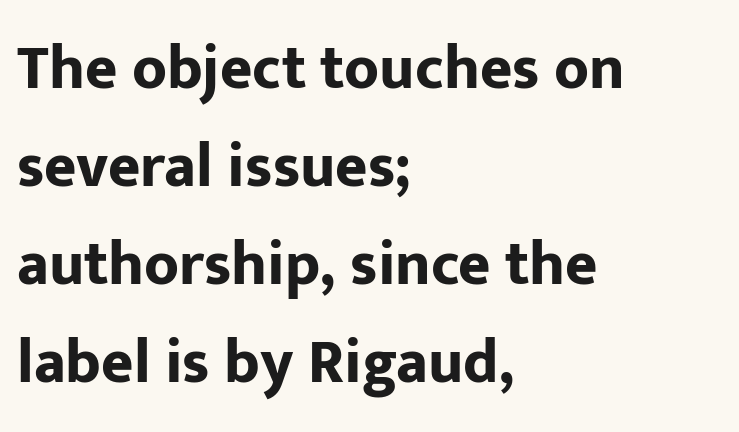
Q: Is the text bold? A: Yes.
Q: Is the text italic (slanted)? A: No, it is upright.
Q: Is the typeface a serif or a sans-serif typeface? A: Sans-serif.
Q: Is the text underlined? A: No.
Q: How is the paragraph aligned? A: Left-aligned.
Q: Is the spacing between letters normal or unusually wide? A: Normal.
Q: Is the spacing between lines tight, normal or loose? A: Normal.
Q: Width (condensed, normal, or wide)? A: Normal.
Q: Stroke contrast? A: Low.
Q: x-height? A: Medium.
Q: Monospaced? A: No.
